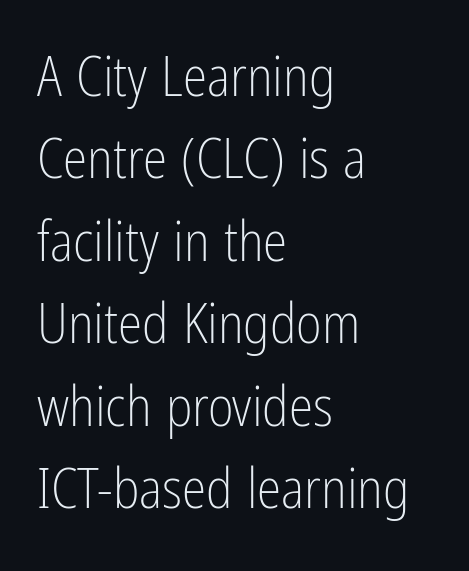
Q: Is the text bold? A: No.
Q: Is the text italic (slanted)? A: No, it is upright.
Q: Is the typeface a serif or a sans-serif typeface? A: Sans-serif.
Q: Is the text underlined? A: No.
Q: How is the paragraph aligned? A: Left-aligned.
Q: Is the spacing between letters normal or unusually wide? A: Normal.
Q: Is the spacing between lines tight, normal or loose? A: Normal.
Q: Width (condensed, normal, or wide)? A: Condensed.
Q: Stroke contrast? A: Low.
Q: x-height? A: Medium.
Q: Monospaced? A: No.
